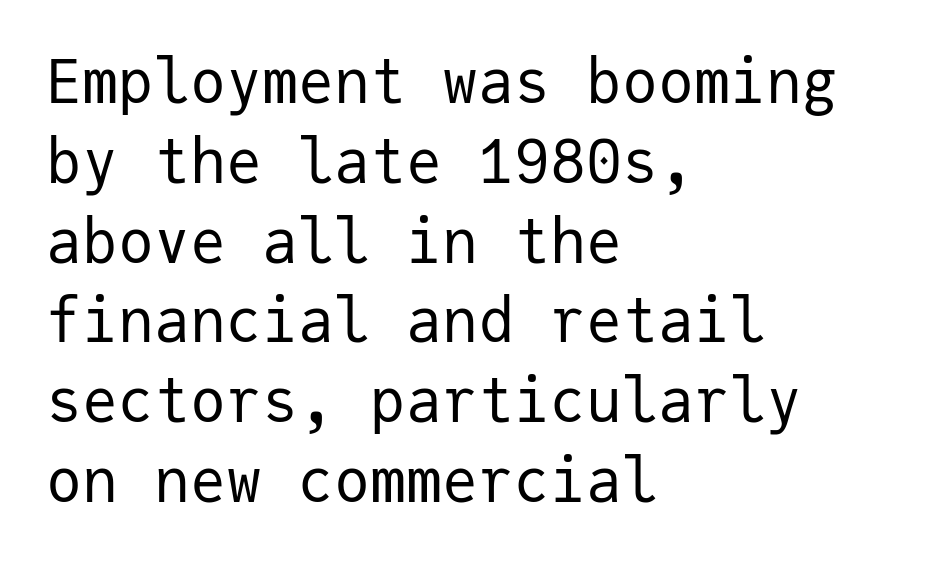
{"serif": "no", "italic": "no", "bold": "no", "weight": "regular", "width": "normal", "stroke_contrast": "low", "x_height": "medium", "monospaced": "yes", "underline": "no", "align": "left", "line_spacing": "normal", "line_spacing_ratio": 1.33, "letter_spacing": "normal", "letter_spacing_em": 0.0, "glyph_px": 60}
